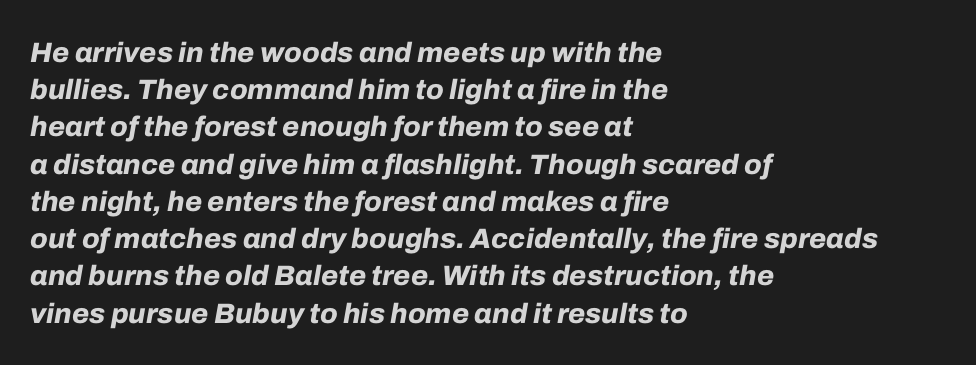
The image shows 28 px bold type, italic (leaning right); set left-aligned, normal line spacing (1.33x), normal letter spacing, not underlined; low stroke contrast and a medium x-height.
